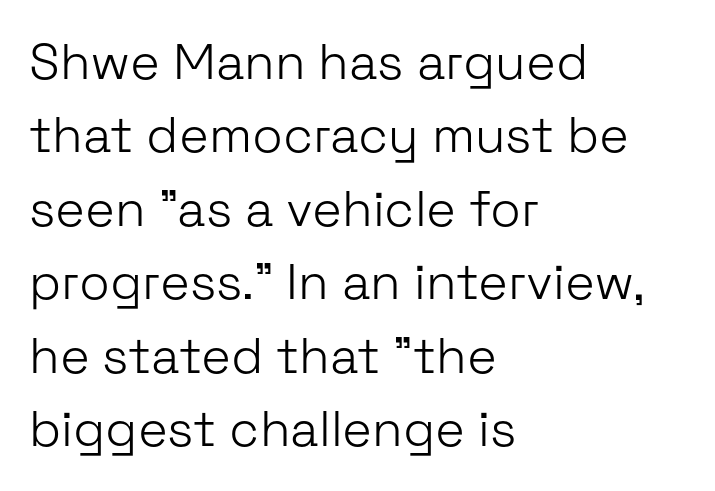
{"serif": "no", "italic": "no", "bold": "no", "weight": "light", "width": "normal", "stroke_contrast": "low", "x_height": "medium", "monospaced": "no", "underline": "no", "align": "left", "line_spacing": "normal", "line_spacing_ratio": 1.47, "letter_spacing": "normal", "letter_spacing_em": 0.0, "glyph_px": 50}
